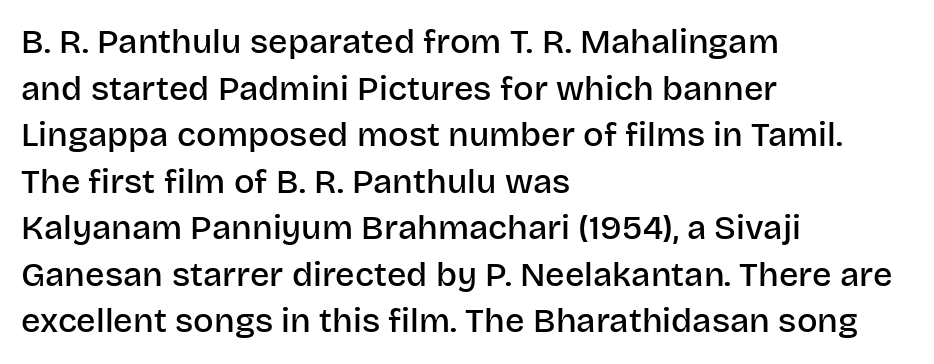
These lines stack with their left ends in a neat column. Italic: no, the glyphs are upright roman. The letterforms sit shoulder to shoulder at normal distance. The passage shown is typed in a proportional face where columns would drift. In terms of letterform style, serifs are entirely absent. The line-height multiplier appears to be the usual default.
